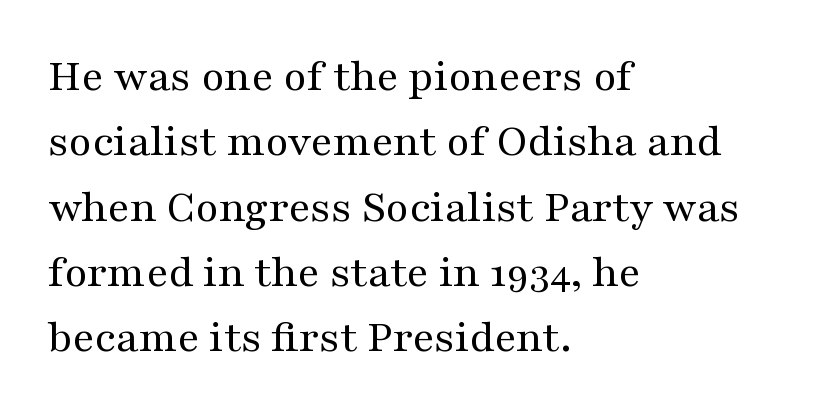
{"serif": "yes", "italic": "no", "bold": "no", "weight": "regular", "width": "wide", "stroke_contrast": "medium", "x_height": "medium", "monospaced": "no", "underline": "no", "align": "left", "line_spacing": "normal", "line_spacing_ratio": 1.39, "letter_spacing": "normal", "letter_spacing_em": 0.0, "glyph_px": 47}
